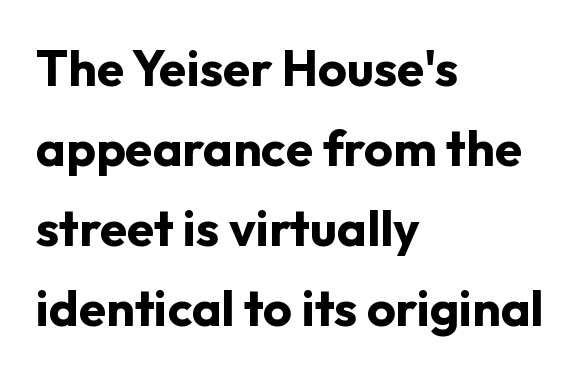
Q: Is the text bold? A: Yes.
Q: Is the text italic (slanted)? A: No, it is upright.
Q: Is the typeface a serif or a sans-serif typeface? A: Sans-serif.
Q: Is the text underlined? A: No.
Q: How is the paragraph aligned? A: Left-aligned.
Q: Is the spacing between letters normal or unusually wide? A: Normal.
Q: Is the spacing between lines tight, normal or loose? A: Normal.
Q: Width (condensed, normal, or wide)? A: Normal.
Q: Stroke contrast? A: Low.
Q: x-height? A: Medium.
Q: Monospaced? A: No.
